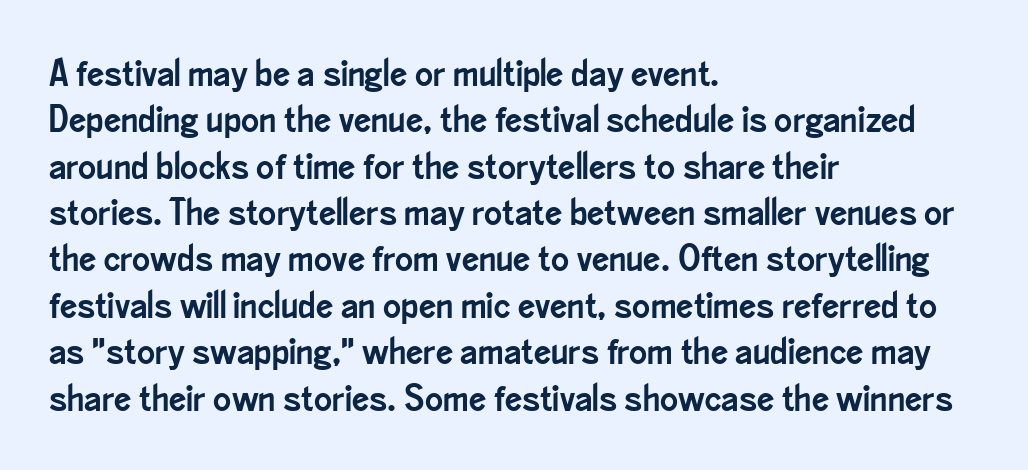
The image shows 38 px condensed sans-serif type, upright; set left-aligned, line spacing 1.22x, normal letter spacing, not underlined; low stroke contrast and a small x-height.
